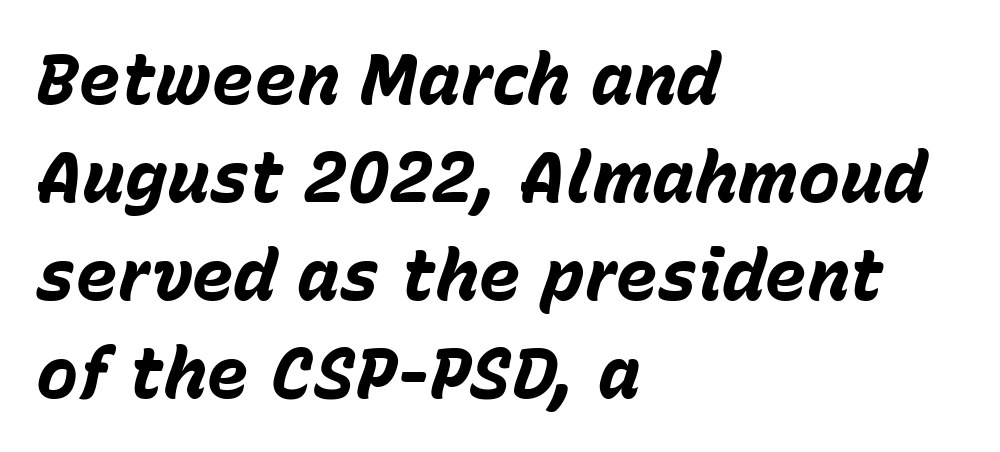
Plenty of ink on the page — the face is bold. Each row of text sits above clean, open space. Default kerning and tracking; the words read as compact shapes. Proportional: the letters do not fall into vertical columns. If you drew a ruler down the left edge, every line would touch it.
